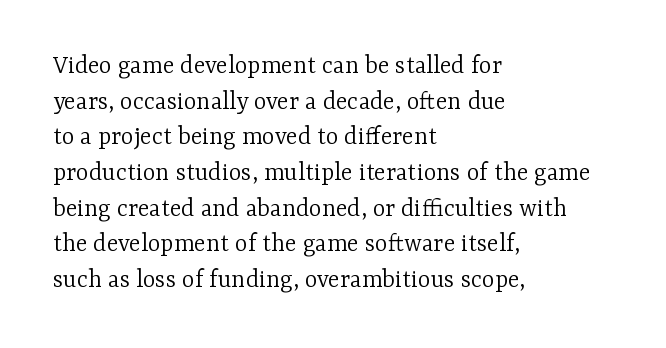
Notice how descenders clear the ascenders below comfortably — that's standard leading. Rule under the text: the space is simply empty. This rendering uses left alignment, leaving the right contour irregular. The type sits square on the baseline with zero lean. The font sits on the lighter half of the weight spectrum, regular included. The gaps between neighbouring characters are ordinary and unremarkable.
